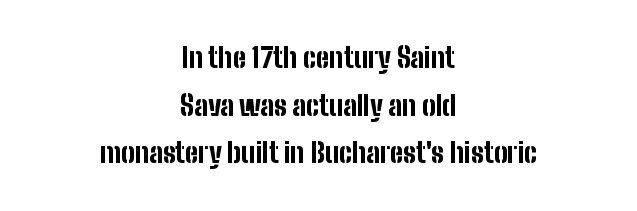
Q: Is the text bold? A: Yes.
Q: Is the text italic (slanted)? A: No, it is upright.
Q: Is the text underlined? A: No.
Q: How is the paragraph aligned? A: Centered.
Q: Is the spacing between letters normal or unusually wide? A: Normal.
